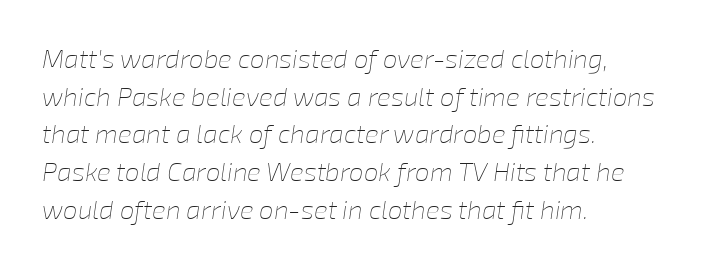
Glance below the letters and you will spot only blank space. The letters look calm and open, with moderate or lighter stems. The font's italic variant was chosen for this text. The lines in this sample share a left origin and differ only in where they stop. Regarding leading, the lines here are spaced in the standard way.
